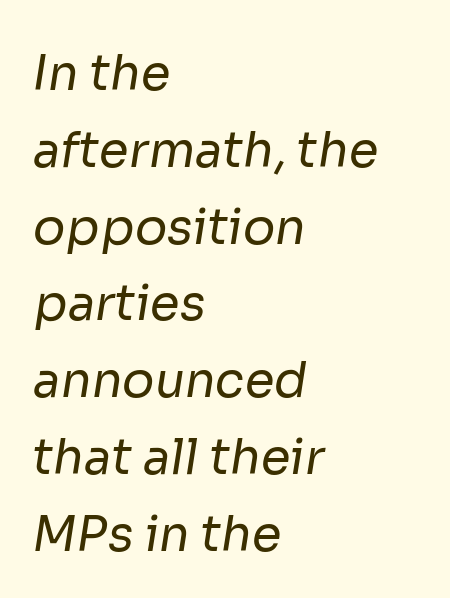
This sample has the flowing, uneven cadence of proportional lettering. One glance says typical: line gaps are just what's usual. A sans-serif font was chosen for this passage. This rendering uses left alignment, leaving the right contour irregular.
